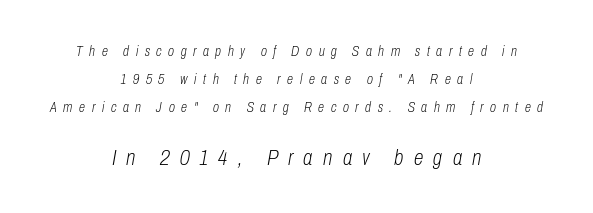
Reading down the column, the eye jumps a long way to each next line. No letter is thick-stroked: the sample isn't bold. Compared with a flush-left layout, this one balances lines on the center instead. In terms of letterspacing, this is a distinctly airy, spread setting. Is the type slanted? Yes — the strokes lean at a clear angle. The strip under each line holds only bare page.
